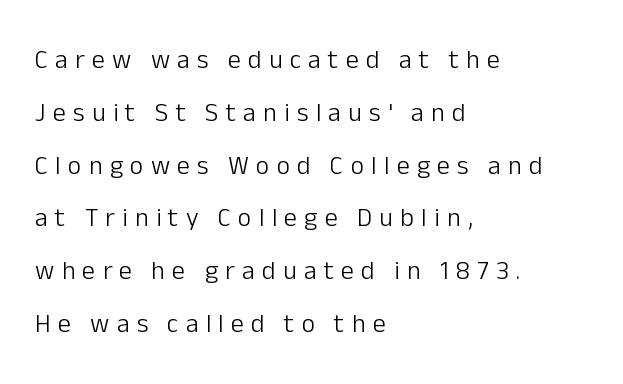
{"italic": "no", "bold": "no", "underline": "no", "align": "left", "line_spacing": "loose", "line_spacing_ratio": 2.03, "letter_spacing": "wide", "letter_spacing_em": 0.28, "glyph_px": 26}
